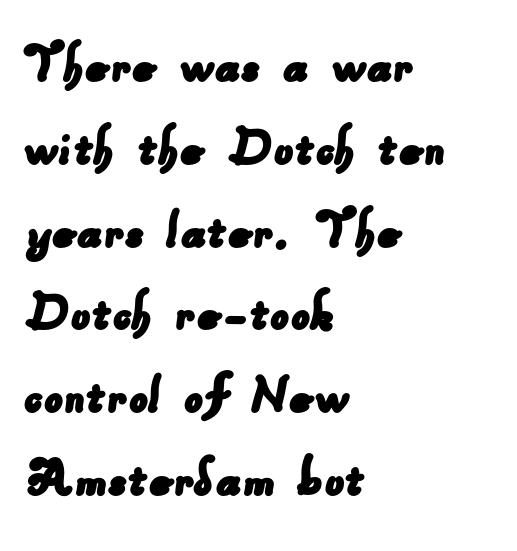
Q: Is the typeface a serif or a sans-serif typeface? A: Sans-serif.
Q: Is the text underlined? A: No.
Q: How is the paragraph aligned? A: Left-aligned.
Q: Is the spacing between letters normal or unusually wide? A: Normal.
Q: Is the spacing between lines tight, normal or loose? A: Normal.
Q: Width (condensed, normal, or wide)? A: Normal.
Q: Stroke contrast? A: Low.
Q: x-height? A: Small.
Q: Monospaced? A: No.
